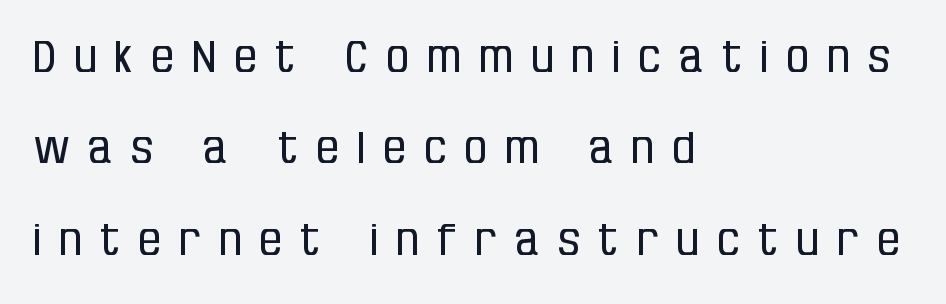
Rule under the text: the space is simply empty. How would I describe the line gaps? Wide and relaxed. A typesetter would call this proportional, since set widths differ per character. The typeface chosen for these lines omits serifs. Each word looks stretched out because of the extra space between its letters. This is the regular roman posture of the typeface.
